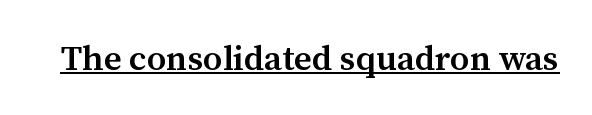
{"serif": "yes", "italic": "no", "bold": "semi", "weight": "semibold", "width": "normal", "stroke_contrast": "medium", "x_height": "medium", "monospaced": "no", "underline": "yes", "letter_spacing": "normal", "letter_spacing_em": 0.0, "glyph_px": 35}
